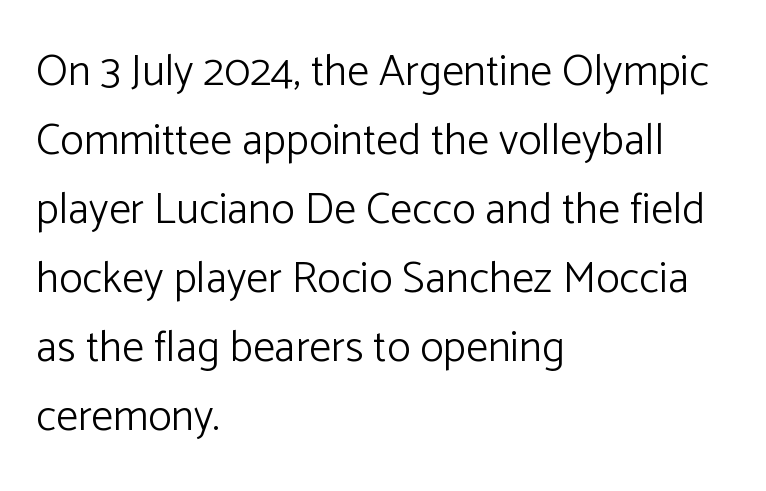
{"serif": "no", "italic": "no", "bold": "no", "weight": "light", "width": "normal", "stroke_contrast": "low", "x_height": "medium", "monospaced": "no", "underline": "no", "align": "left", "line_spacing": "normal", "line_spacing_ratio": 1.57, "letter_spacing": "normal", "letter_spacing_em": 0.0, "glyph_px": 44}
